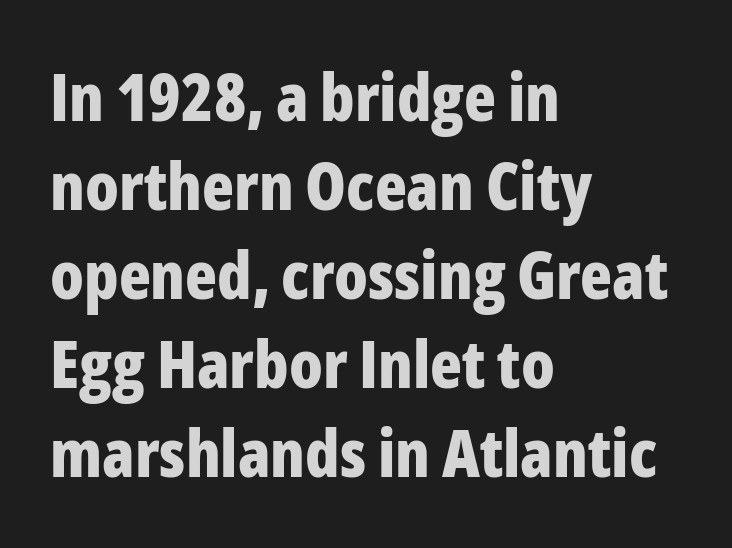
Rule under the text: the space is simply empty. Note the varied advance widths — an 'i' is clearly narrower than an 'm'. The face used here is a sans, in the tradition of grotesques and geometrics. Look at the tracking — it's just the regular setting, nothing added. Style check: upright. All the whitespace from short lines collects on the right.
